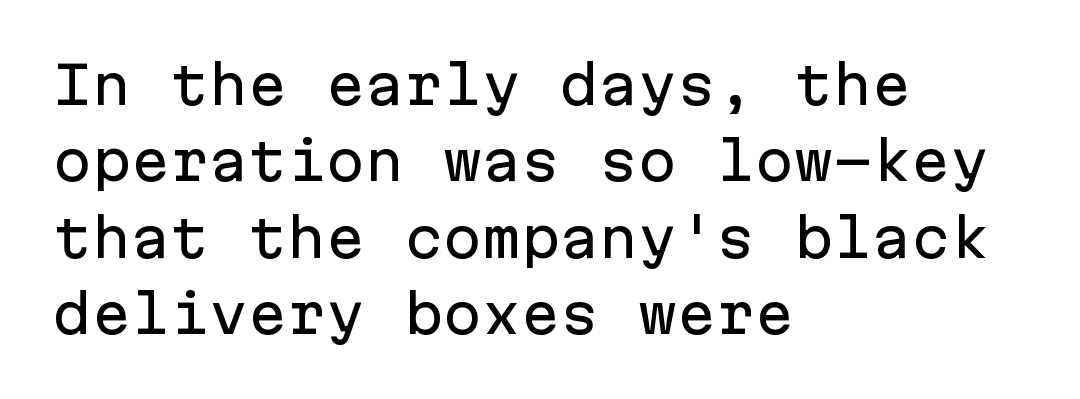
A typesetter would label this face a sans. The leading is moderate, giving the passage an even texture. Characters follow at the spacing the type designer built in. Underline: absent.
